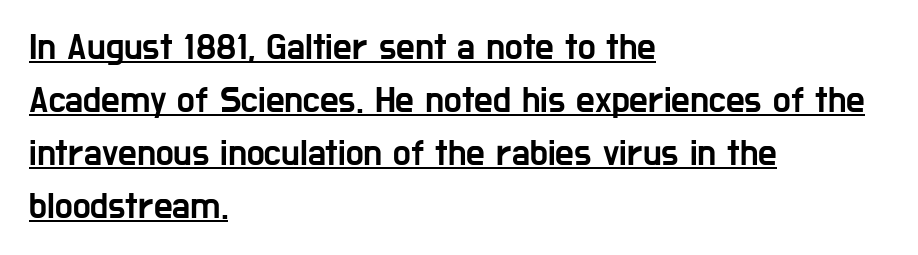
{"serif": "no", "italic": "no", "width": "condensed", "stroke_contrast": "low", "x_height": "medium", "monospaced": "no", "underline": "yes", "align": "left", "line_spacing": "normal", "line_spacing_ratio": 1.43, "letter_spacing": "normal", "letter_spacing_em": 0.0, "glyph_px": 37}
